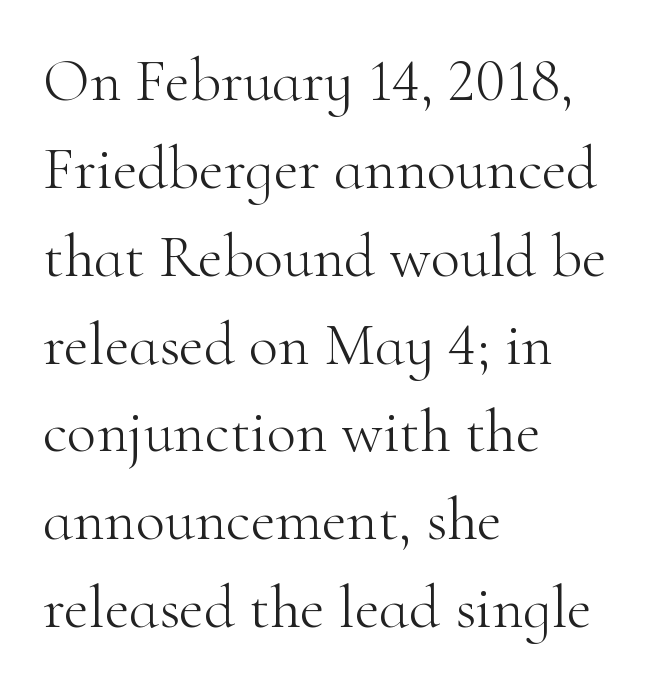
Is this a fixed-width face? No — the glyphs have proportional, varying widths. The typeface chosen for these lines features serifs. Nothing heavy about these letters — not bold at all. Quick note: interline space is typical. The passage is arranged the way most books set body copy — flush left.
